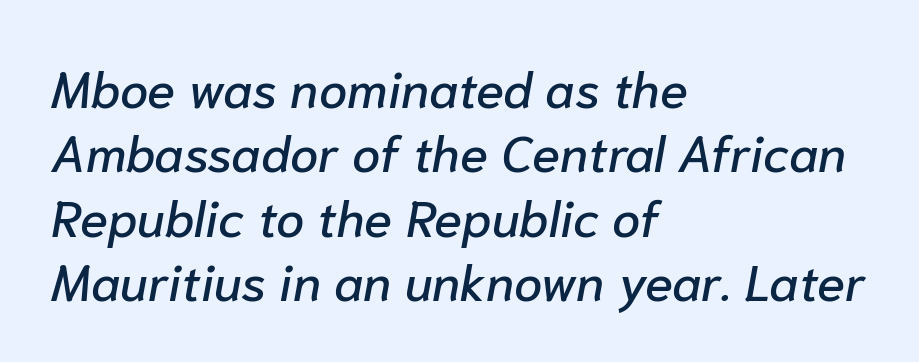
Clear beneath every line of the passage. The rendering uses natural spacing where letterforms have individual widths. Where is the straight margin? On the left. This rendering leaves character spacing at its baseline value. Vertical spacing — default. Tall strokes in this sample are angled rather than plumb.
